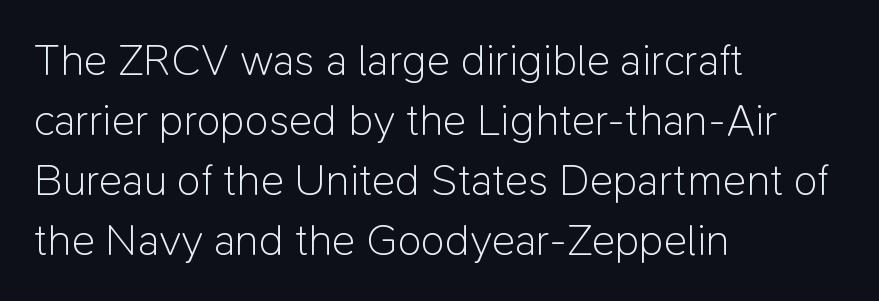
Q: Is the text bold? A: No.
Q: Is the text italic (slanted)? A: No, it is upright.
Q: Is the typeface a serif or a sans-serif typeface? A: Sans-serif.
Q: Is the text underlined? A: No.
Q: How is the paragraph aligned? A: Left-aligned.
Q: Is the spacing between letters normal or unusually wide? A: Normal.
Q: Is the spacing between lines tight, normal or loose? A: Normal.
Q: Width (condensed, normal, or wide)? A: Normal.
Q: Stroke contrast? A: Low.
Q: x-height? A: Medium.
Q: Monospaced? A: No.
